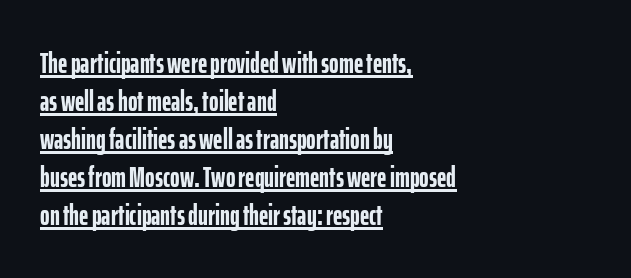
Q: Is the text bold? A: Yes.
Q: Is the text italic (slanted)? A: No, it is upright.
Q: Is the typeface a serif or a sans-serif typeface? A: Sans-serif.
Q: Is the text underlined? A: Yes.
Q: How is the paragraph aligned? A: Left-aligned.
Q: Is the spacing between letters normal or unusually wide? A: Normal.
Q: Is the spacing between lines tight, normal or loose? A: Normal.
Q: Width (condensed, normal, or wide)? A: Condensed.
Q: Stroke contrast? A: Low.
Q: x-height? A: Medium.
Q: Monospaced? A: No.
